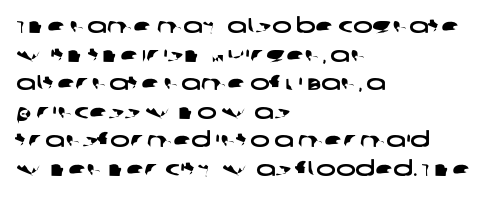
If you drew a ruler down the left edge, every line would touch it. Lines of text with bare space underneath. Regarding leading, the lines here are spaced in the standard way. Standard letterfit; no display-style spreading of the glyphs.
